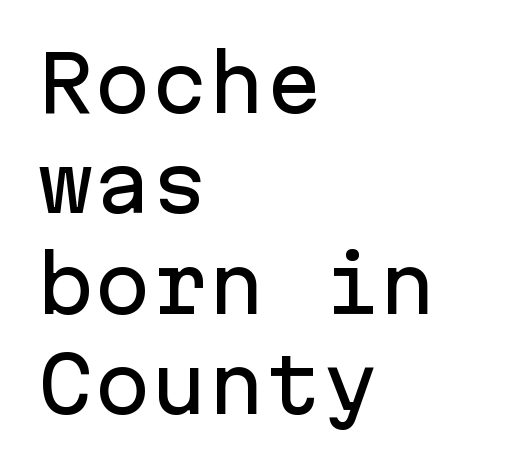
{"serif": "no", "italic": "no", "width": "normal", "stroke_contrast": "low", "x_height": "medium", "monospaced": "yes", "underline": "no", "align": "left", "line_spacing": "normal", "line_spacing_ratio": 1.32, "letter_spacing": "normal", "letter_spacing_em": 0.0, "glyph_px": 76}
